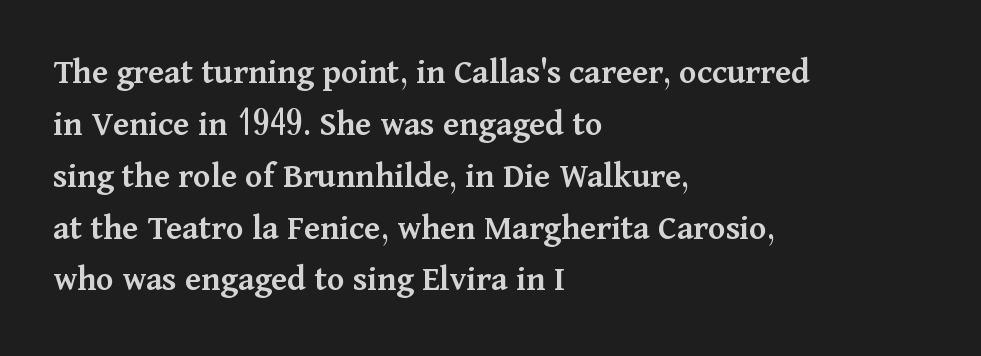
This rendering uses left alignment, leaving the right contour irregular. Leading matches the norm, producing a regular column. The tracking reads as untouched default to a designer's eye. What weight is shown? A semibold, between regular and bold. You could not count columns in this text — the font is proportionally spaced.
